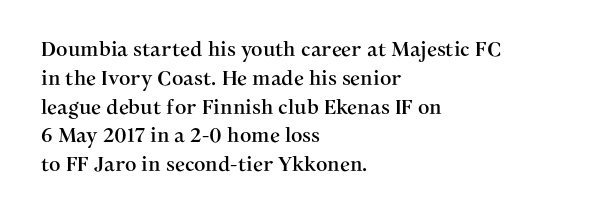
Q: Is the text italic (slanted)? A: No, it is upright.
Q: Is the text underlined? A: No.
Q: How is the paragraph aligned? A: Left-aligned.
Q: Is the spacing between letters normal or unusually wide? A: Normal.
Q: Is the spacing between lines tight, normal or loose? A: Normal.
